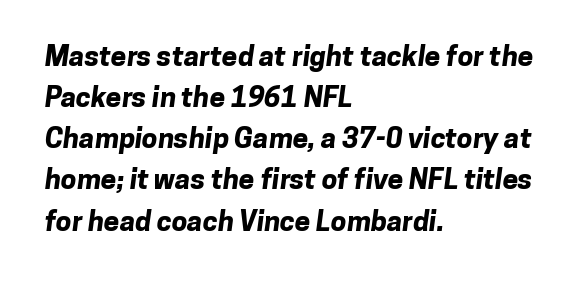
This is sans-serif lettering, the kind often seen on screens and signage. The letterforms sit shoulder to shoulder at normal distance. Bare-footed words on every line. Is there much room between lines? A standard amount, neither cramped nor airy.
